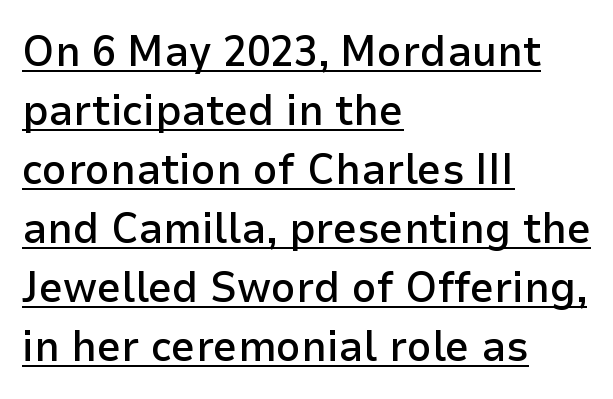
The image shows 43 px semibold sans-serif type, upright; set left-aligned, normal line spacing (1.37x), normal letter spacing, underlined; low stroke contrast and a medium x-height.
